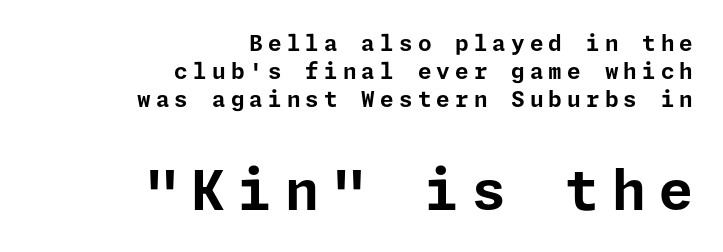
Horizontally, the lines are justified to the trailing edge only. Nobody drew a line under any word here. These lines sit exactly where default settings would place them. This sample uses a sans-serif face. Scale increases going downward across the two blocks. Strokes here are thick enough to call this a true bold.
